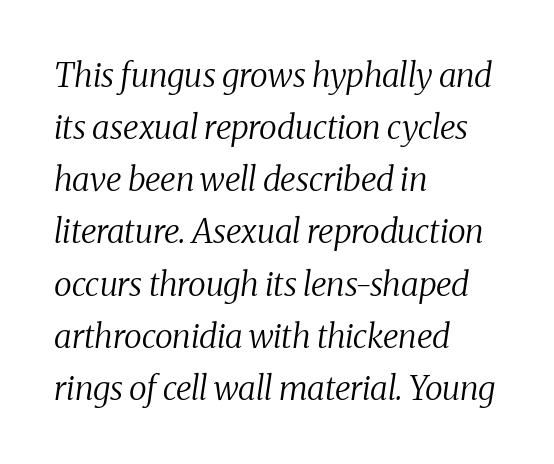
Q: Is the text bold? A: No.
Q: Is the text italic (slanted)? A: Yes, it leans right by about 8 degrees.
Q: Is the typeface a serif or a sans-serif typeface? A: Serif.
Q: Is the text underlined? A: No.
Q: How is the paragraph aligned? A: Left-aligned.
Q: Is the spacing between letters normal or unusually wide? A: Normal.
Q: Is the spacing between lines tight, normal or loose? A: Normal.
Q: Width (condensed, normal, or wide)? A: Normal.
Q: Stroke contrast? A: Medium.
Q: x-height? A: Medium.
Q: Monospaced? A: No.
